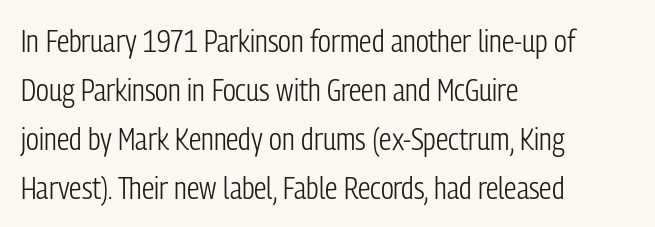
{"serif": "no", "italic": "no", "bold": "no", "weight": "light", "width": "condensed", "stroke_contrast": "low", "x_height": "medium", "monospaced": "no", "underline": "no", "align": "left", "line_spacing": "normal", "line_spacing_ratio": 1.58, "letter_spacing": "normal", "letter_spacing_em": 0.0, "glyph_px": 31}
